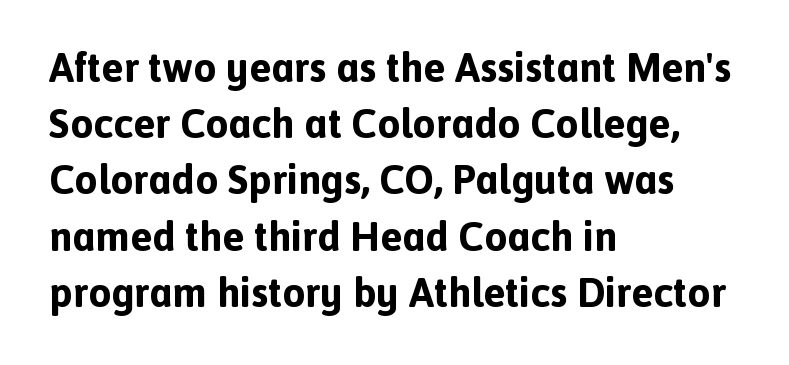
Honestly, the letter spacing is just normal — you wouldn't notice it. If you measured baseline to baseline, you'd find a middling distance. These lines are rendered in a variable-pitch font. One-word summary of the alignment: left.
